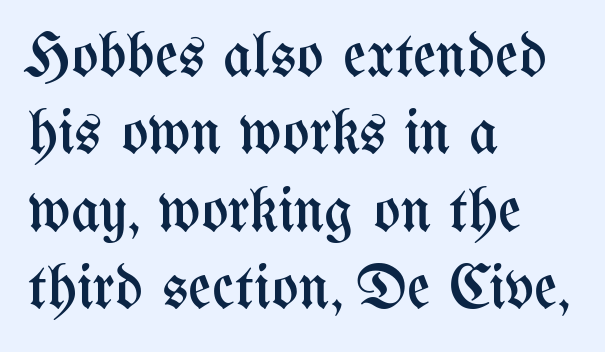
The letterforms sit at book weight or below. Tracking here is standard; glyphs follow each other at the usual distance. Quick note: underline off. Quick note: not italic, upright.
